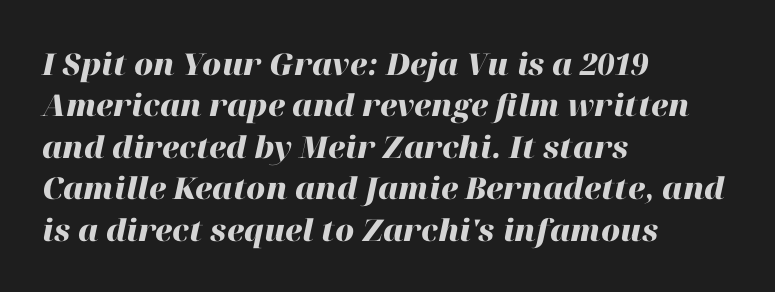
Q: Is the text bold? A: Yes.
Q: Is the text italic (slanted)? A: Yes, it leans right by about 12 degrees.
Q: Is the text underlined? A: No.
Q: How is the paragraph aligned? A: Left-aligned.
Q: Is the spacing between letters normal or unusually wide? A: Normal.
Q: Is the spacing between lines tight, normal or loose? A: Normal.
Q: Width (condensed, normal, or wide)? A: Normal.
Q: Stroke contrast? A: High.
Q: x-height? A: Medium.
Q: Monospaced? A: No.
